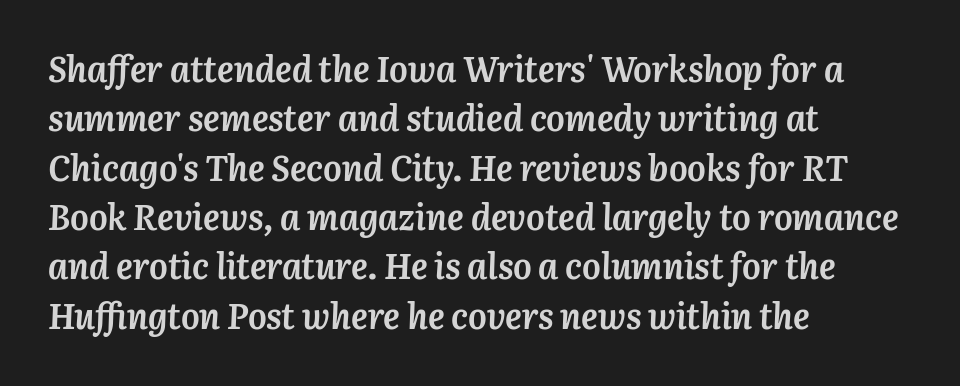
Reading down the column, the eye jumps a familiar distance to each next line. Varying glyph widths throughout — classic text-font behaviour. Weight check: bold — yes, fully. Descenders hang freely into open space. Quick note: italic.
